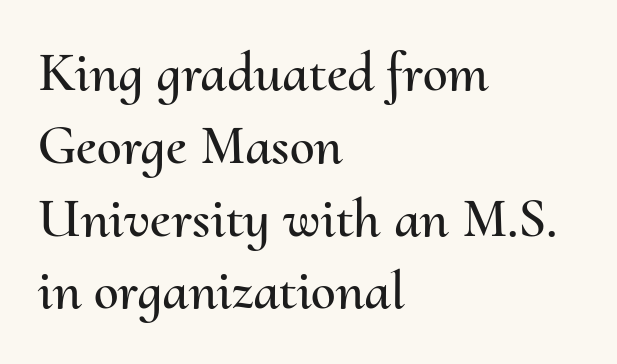
{"italic": "no", "width": "normal", "stroke_contrast": "medium", "x_height": "small", "monospaced": "no", "underline": "no", "align": "left", "line_spacing": "normal", "line_spacing_ratio": 1.3, "letter_spacing": "normal", "letter_spacing_em": 0.0, "glyph_px": 56}
